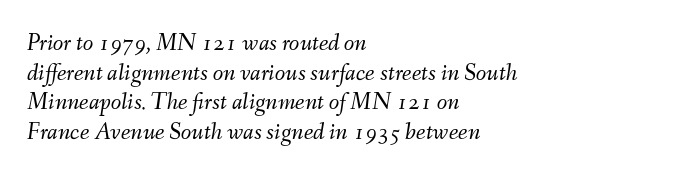
{"italic": "yes", "lean": "right", "slant_degrees": 9, "bold": "no", "underline": "no", "align": "left", "line_spacing_ratio": 1.23, "letter_spacing": "normal", "letter_spacing_em": 0.0, "glyph_px": 24}
